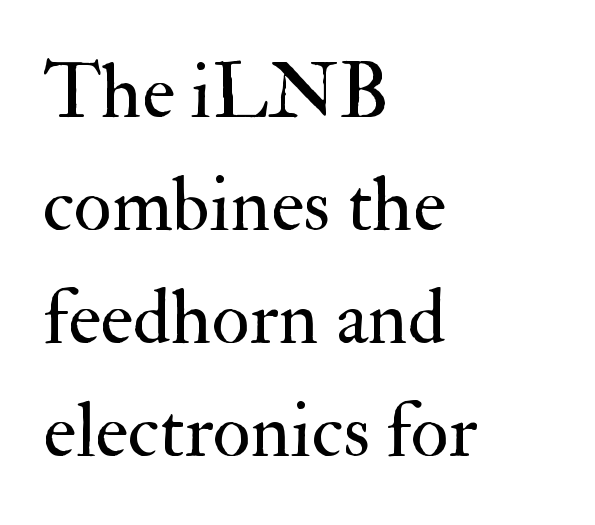
Rule under the text: the space is simply empty. It's the straight-up-and-down kind of type. Serifs: yes, visible at the terminals of the letterforms. In terms of leading, this rendering sits right in the middle.
